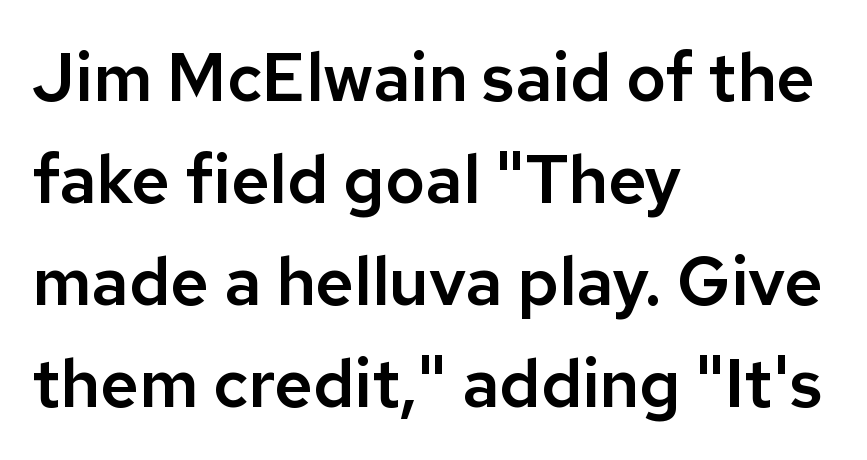
The image shows 67 px sans-serif type, upright; set left-aligned, normal line spacing (1.52x), normal letter spacing, not underlined; low stroke contrast and a medium x-height.
